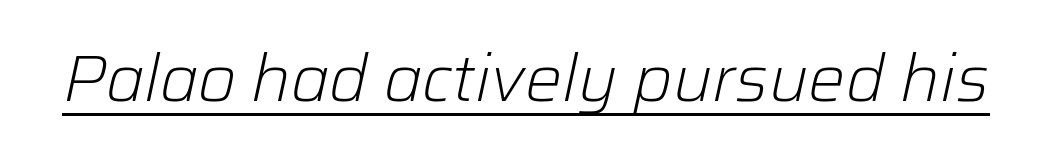
Q: Is the text bold? A: No.
Q: Is the text italic (slanted)? A: Yes, it leans right by about 12 degrees.
Q: Is the text underlined? A: Yes.
Q: Is the spacing between letters normal or unusually wide? A: Normal.
Q: Width (condensed, normal, or wide)? A: Normal.
Q: Stroke contrast? A: Low.
Q: x-height? A: Medium.
Q: Monospaced? A: No.
